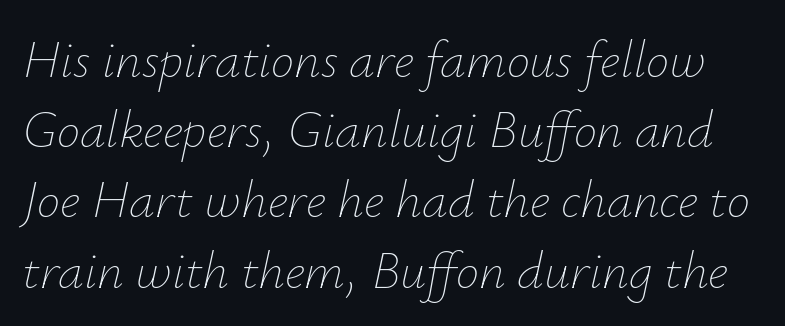
Q: Is the text bold? A: No.
Q: Is the text italic (slanted)? A: Yes, it leans right by about 12 degrees.
Q: Is the text underlined? A: No.
Q: Is the spacing between letters normal or unusually wide? A: Normal.
Q: Is the spacing between lines tight, normal or loose? A: Normal.
Q: Width (condensed, normal, or wide)? A: Normal.
Q: Stroke contrast? A: Low.
Q: x-height? A: Small.
Q: Monospaced? A: No.
